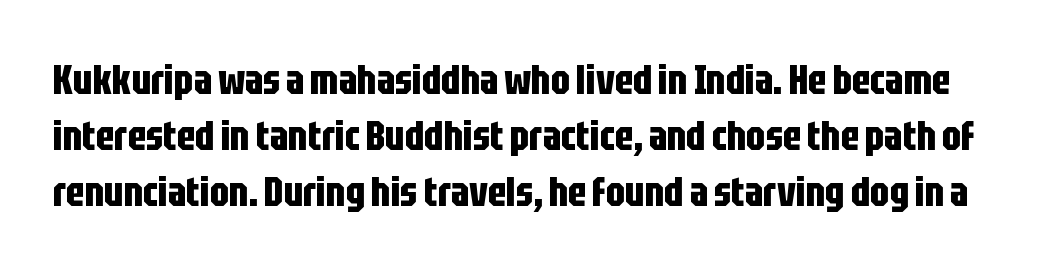
The image shows 41 px bold, condensed sans-serif type, upright; set normal line spacing (1.36x), normal letter spacing, not underlined; low stroke contrast and a large x-height.
